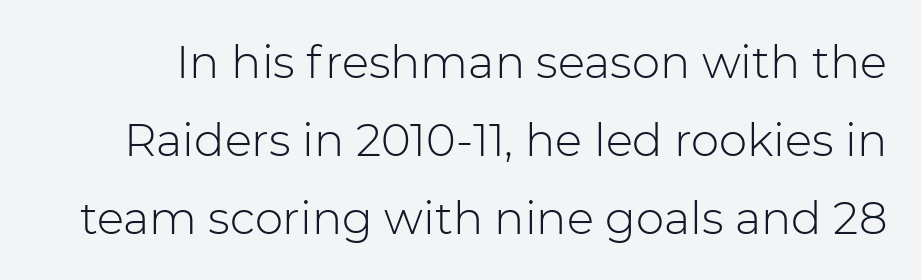
The image shows 45 px light sans-serif type, upright; set line spacing 1.73x, normal letter spacing, not underlined; low stroke contrast and a medium x-height.
